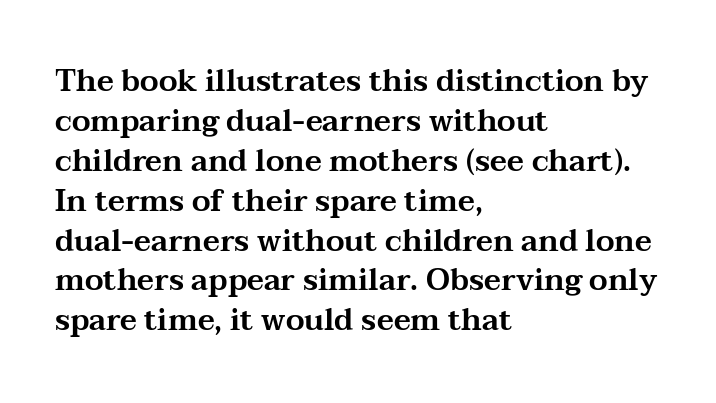
Q: Is the text italic (slanted)? A: No, it is upright.
Q: Is the typeface a serif or a sans-serif typeface? A: Serif.
Q: Is the text underlined? A: No.
Q: How is the paragraph aligned? A: Left-aligned.
Q: Is the spacing between letters normal or unusually wide? A: Normal.
Q: Is the spacing between lines tight, normal or loose? A: Normal.
Q: Width (condensed, normal, or wide)? A: Wide.
Q: Stroke contrast? A: Medium.
Q: x-height? A: Medium.
Q: Monospaced? A: No.
